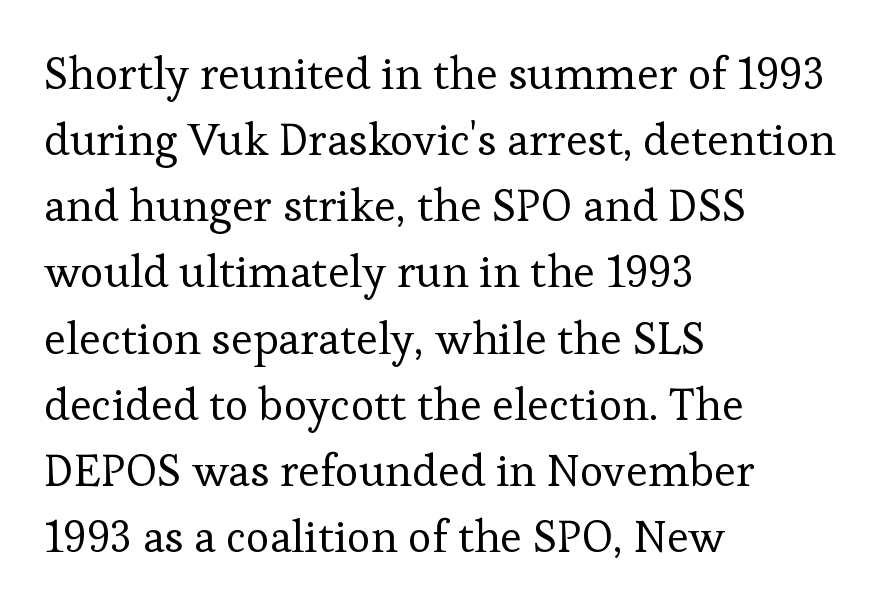
Q: Is the text bold? A: No.
Q: Is the text italic (slanted)? A: No, it is upright.
Q: Is the typeface a serif or a sans-serif typeface? A: Serif.
Q: Is the text underlined? A: No.
Q: How is the paragraph aligned? A: Left-aligned.
Q: Is the spacing between letters normal or unusually wide? A: Normal.
Q: Is the spacing between lines tight, normal or loose? A: Normal.
Q: Width (condensed, normal, or wide)? A: Normal.
Q: Stroke contrast? A: Low.
Q: x-height? A: Medium.
Q: Monospaced? A: No.
